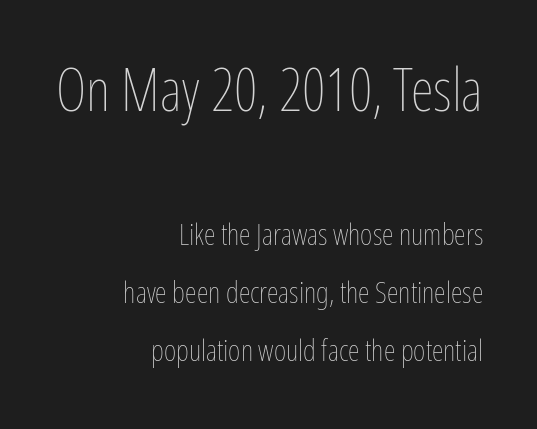
Q: Is the text bold? A: No.
Q: Is the text italic (slanted)? A: No, it is upright.
Q: Is the text underlined? A: No.
Q: How is the paragraph aligned? A: Right-aligned.
Q: Is the spacing between letters normal or unusually wide? A: Normal.
Q: Is the spacing between lines tight, normal or loose? A: Loose.
Q: Which block of text is set in a larger size, the first (top) or the second (bottom)? A: The first (top) one.
Q: Width (condensed, normal, or wide)? A: Condensed.
Q: Stroke contrast? A: Low.
Q: x-height? A: Medium.
Q: Monospaced? A: No.
